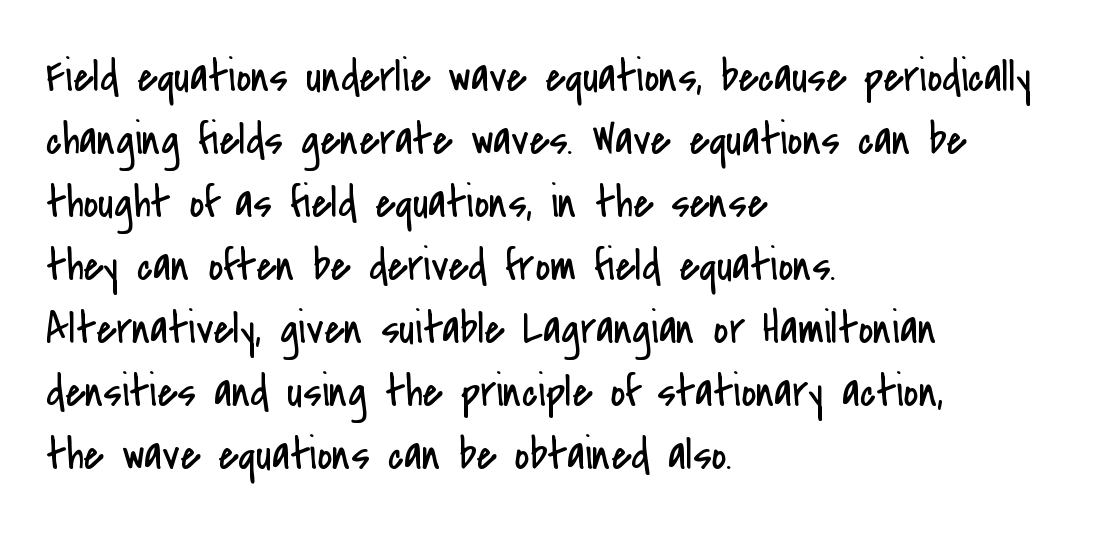
Q: Is the text bold? A: No.
Q: Is the text italic (slanted)? A: No, it is upright.
Q: Is the typeface a serif or a sans-serif typeface? A: Sans-serif.
Q: Is the text underlined? A: No.
Q: How is the paragraph aligned? A: Left-aligned.
Q: Is the spacing between letters normal or unusually wide? A: Normal.
Q: Is the spacing between lines tight, normal or loose? A: Normal.
Q: Width (condensed, normal, or wide)? A: Condensed.
Q: Stroke contrast? A: Low.
Q: x-height? A: Small.
Q: Monospaced? A: No.
